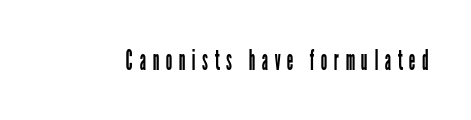
Tall strokes in this sample are plumb rather than angled. Proportional: the letters do not fall into vertical columns. Stem width sits at or under what a default text font uses. The specimen omits any rule beneath the text block's lines. Examine the stroke ends and you'll find no serifs. The rendering inserts visible extra space after every character.
